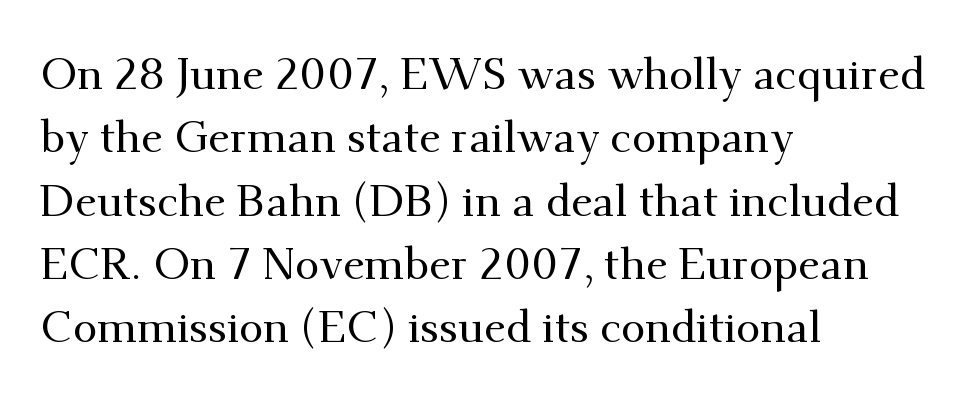
Visually the block forms a straight wall on the left and a jagged coastline on the right. In terms of letterform style, serifs are clearly present. The face used here is rendered with its standard letterfit. Any mark beneath the type? The region is blank.
